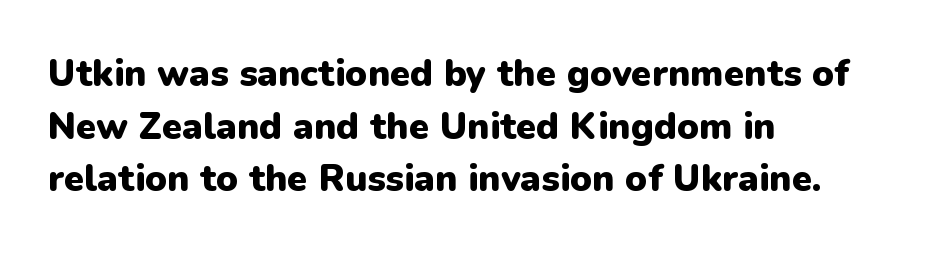
{"serif": "no", "italic": "no", "bold": "yes", "weight": "heavy", "width": "normal", "stroke_contrast": "low", "x_height": "medium", "monospaced": "no", "underline": "no", "align": "left", "line_spacing": "normal", "line_spacing_ratio": 1.42, "letter_spacing": "normal", "letter_spacing_em": 0.0, "glyph_px": 37}
